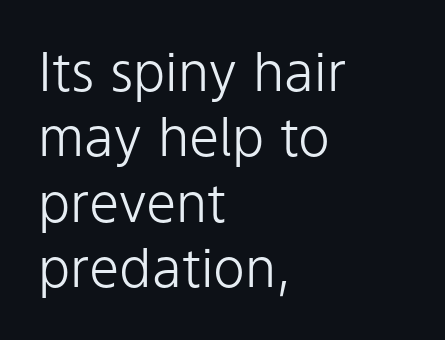
The passage shown is typed in a proportional face where columns would drift. The typography opts for an upright posture over an oblique one. The space beneath each line is pristine and unruled. Here the glyphs are tracked normally, forming tight word shapes.
